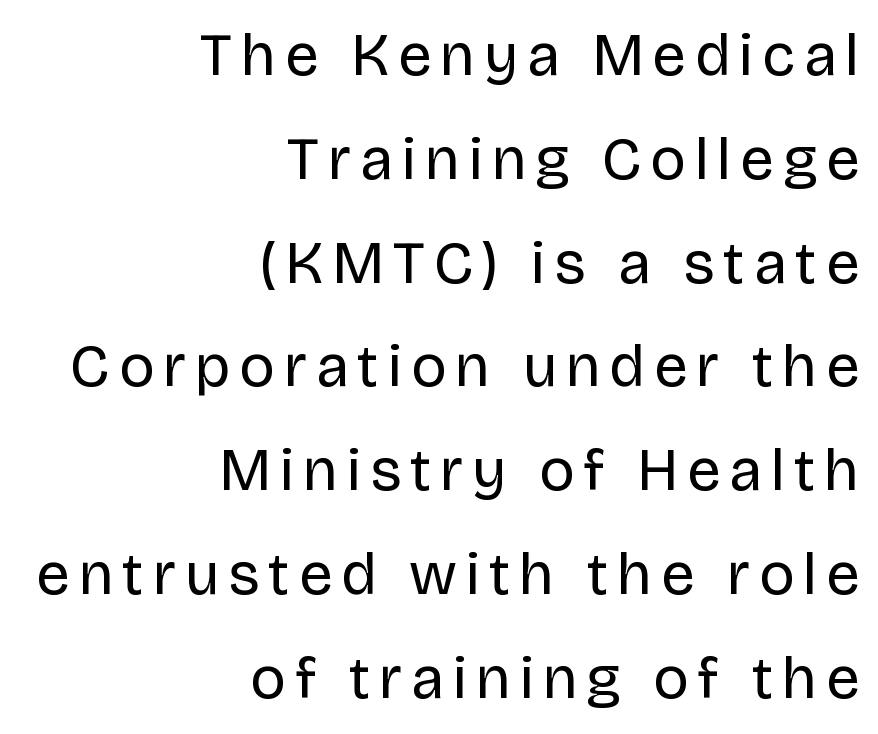
Are there feet on the stems? There aren't — it's a sans. The letters stand straight up with perfectly vertical stems. The typesetter chose a ragged-left arrangement here. This sample has the flowing, uneven cadence of proportional lettering. Clear beneath every line of the passage. The strokes are not fattened; the text isn't bold.
